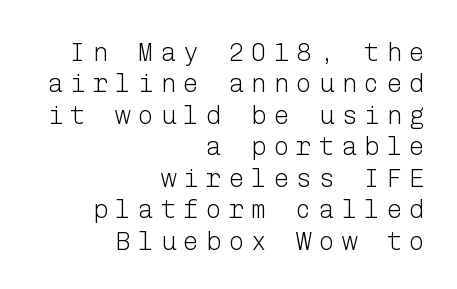
You could only call the tracking loose — the letters float apart. Do the letters lean? They stand straight. A student would call this right alignment; a typographer would say flush right, rag left. No heavy texture on the line: the type isn't bold.
